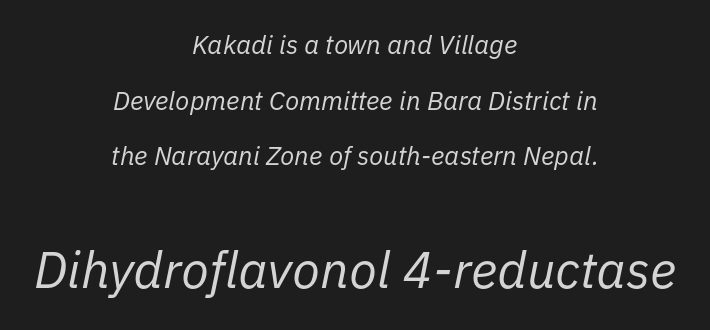
A student would call this center alignment; a typographer would say set centered. The font's italic variant was chosen for this text. Size contrast runs from small at the top to large at the bottom. Clear beneath every line of the passage.
